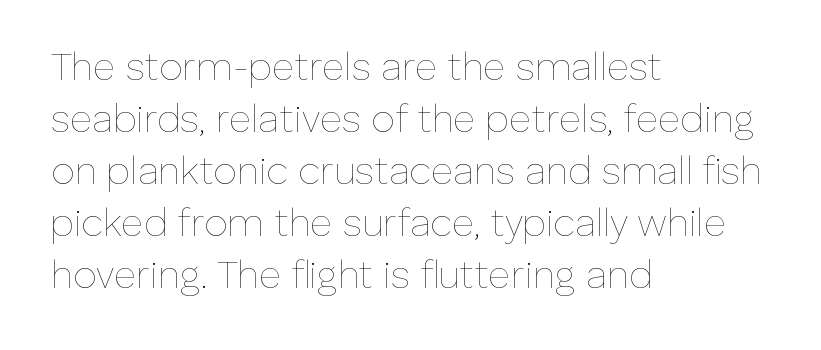
The image shows 38 px thin type, upright; set left-aligned, normal line spacing (1.37x), normal letter spacing, not underlined; low stroke contrast and a medium x-height.
